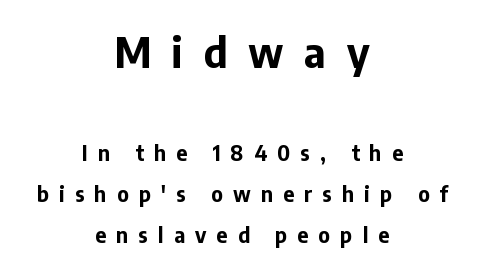
The image shows 42 px bold sans-serif type, upright; set centered, loose line spacing (1.95x), unusually wide letter spacing (+0.49 em), not underlined; the first (top) block is 2.0x larger; low stroke contrast and a medium x-height.
